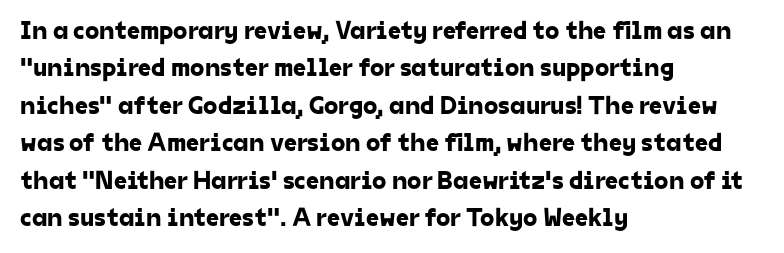
Q: Is the text underlined? A: No.
Q: How is the paragraph aligned? A: Left-aligned.
Q: Is the spacing between letters normal or unusually wide? A: Normal.
Q: Is the spacing between lines tight, normal or loose? A: Normal.
